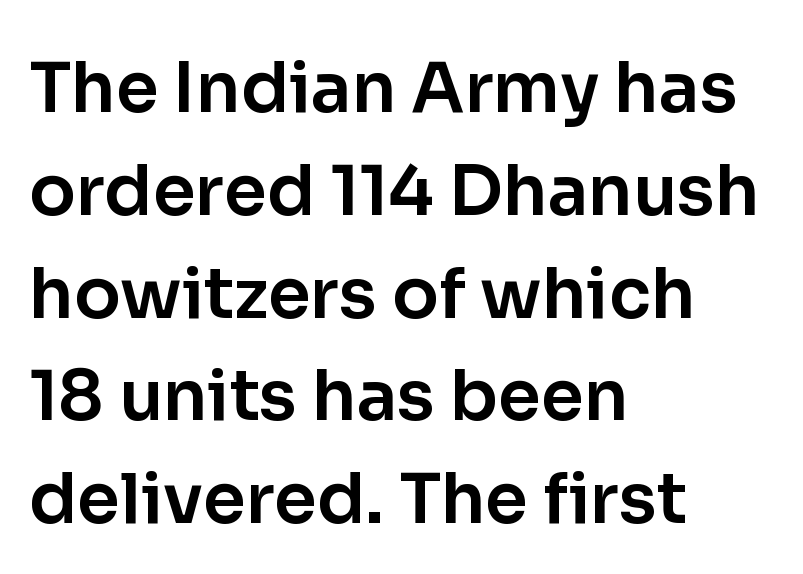
Style check: upright. You could not count columns in this text — the font is proportionally spaced. A normal amount of white space separates one row of letters from the next. Observe the absence of serifs on each vertical stroke in this sample.
